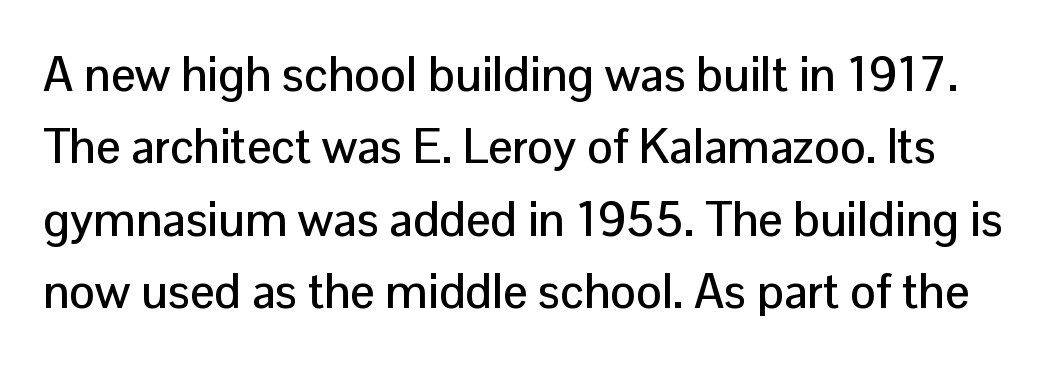
You could not count columns in this text — the font is proportionally spaced. The gap between lines stays unmarked. Students, note that the glyphs here touch the page at normal intervals. A typesetter would label this face a sans. Whoever set this chose a conventional vertical rhythm.
